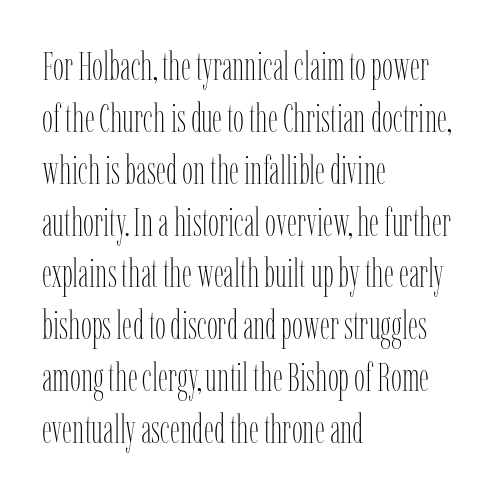
This sample uses plain, unmodified letter spacing. In CSS terms this would be text-align: left. Clear beneath every line of the passage. The lettering holds an erect, upright posture throughout.
